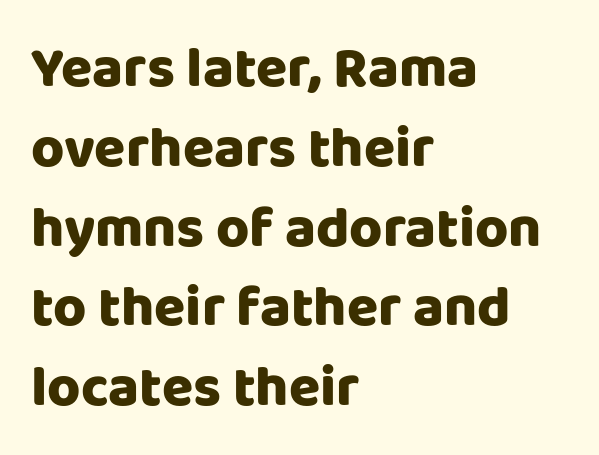
The image shows 57 px sans-serif type, upright; set left-aligned, normal line spacing (1.4x), normal letter spacing, not underlined; low stroke contrast and a large x-height.
